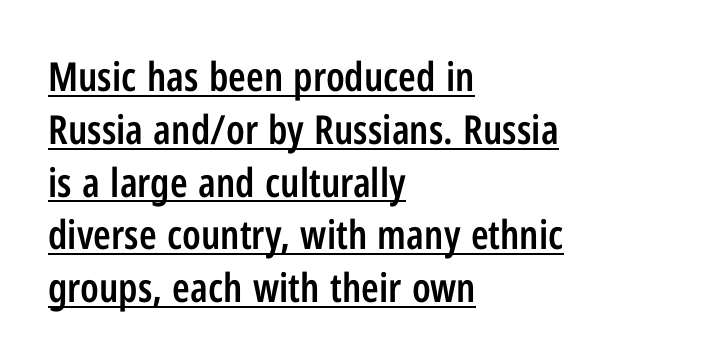
{"serif": "no", "italic": "no", "bold": "semi", "weight": "semibold", "width": "condensed", "stroke_contrast": "low", "x_height": "medium", "monospaced": "no", "underline": "yes", "align": "left", "line_spacing": "normal", "line_spacing_ratio": 1.32, "letter_spacing": "normal", "letter_spacing_em": 0.0, "glyph_px": 40}
